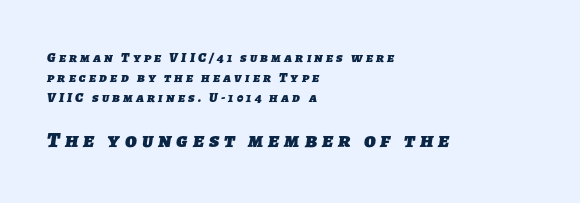
Does the weight exceed regular? Yes, all the way to bold. Visually the block forms a straight wall on the left and a jagged coastline on the right. Reading down the column, the eye jumps a familiar distance to each next line. Has an underline been added? It has not.
